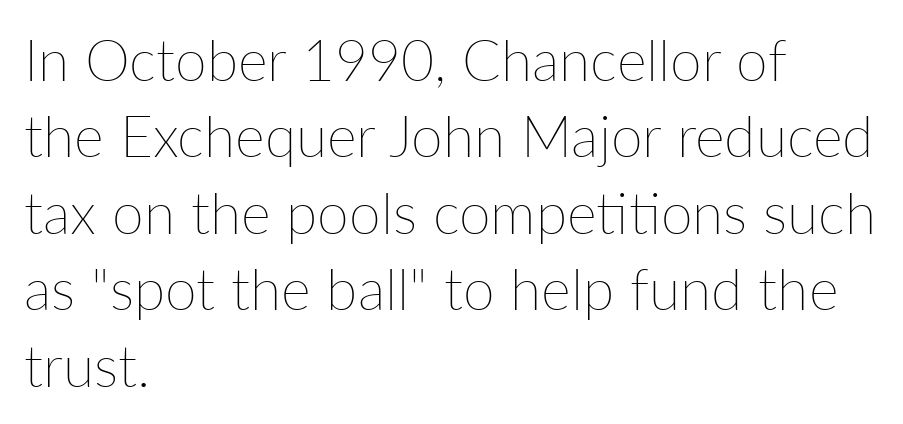
You could call the tracking neutral — neither tight nor loose. A quiet, ordinary-to-light weight characterises the typeface. The passage is arranged the way most books set body copy — flush left. This rendering features lettering with no underline. Rows of type keep a routine distance in the vertical direction.
